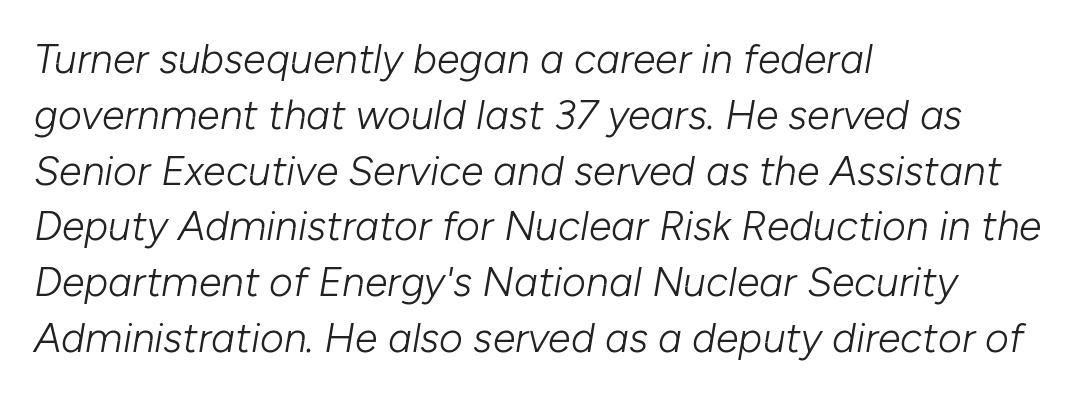
{"italic": "yes", "lean": "right", "slant_degrees": 10, "bold": "no", "weight": "light", "width": "normal", "stroke_contrast": "low", "x_height": "medium", "monospaced": "no", "underline": "no", "align": "left", "line_spacing": "normal", "line_spacing_ratio": 1.36, "letter_spacing": "normal", "letter_spacing_em": 0.0, "glyph_px": 41}
